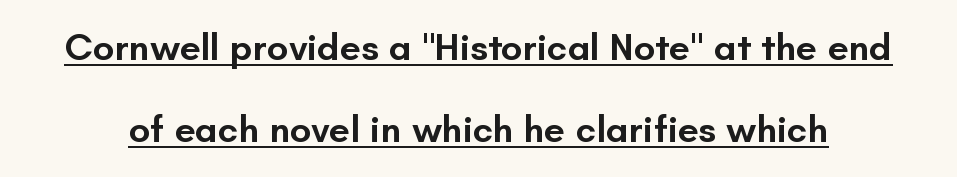
Examine the stroke ends and you'll find no serifs. Like a heading marked for emphasis, these lines bear an underscore. Note the varied advance widths — an 'i' is clearly narrower than an 'm'. This is roman type, the default non-slanted kind. As a designer I'd log this as weight 600, semibold.
